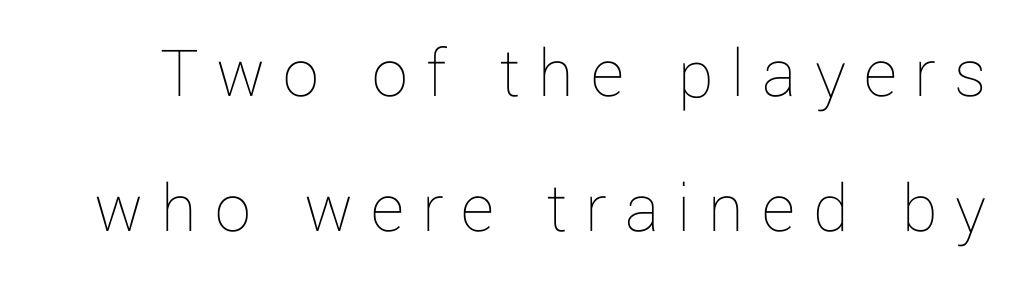
{"italic": "no", "bold": "no", "weight": "thin", "width": "normal", "stroke_contrast": "low", "x_height": "medium", "monospaced": "no", "underline": "no", "line_spacing_ratio": 1.88, "letter_spacing": "wide", "letter_spacing_em": 0.25, "glyph_px": 72}
